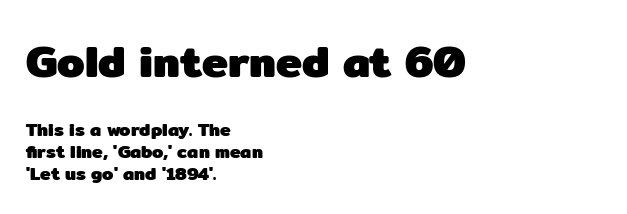
{"serif": "no", "italic": "no", "bold": "yes", "weight": "heavy", "width": "normal", "stroke_contrast": "low", "x_height": "medium", "monospaced": "no", "underline": "no", "align": "left", "line_spacing_ratio": 1.22, "letter_spacing": "normal", "letter_spacing_em": 0.0, "larger_block": "first", "size_ratio": 2.44, "glyph_px": 44}
